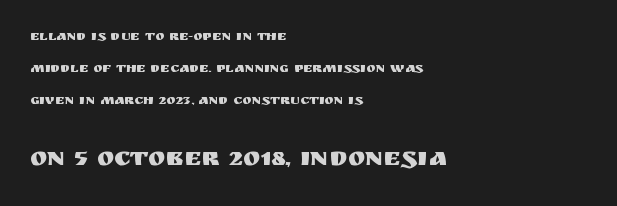
Q: Is the text italic (slanted)? A: No, it is upright.
Q: Is the text underlined? A: No.
Q: How is the paragraph aligned? A: Left-aligned.
Q: Is the spacing between letters normal or unusually wide? A: Normal.
Q: Is the spacing between lines tight, normal or loose? A: Loose.
Q: Which block of text is set in a larger size, the first (top) or the second (bottom)? A: The second (bottom) one.
